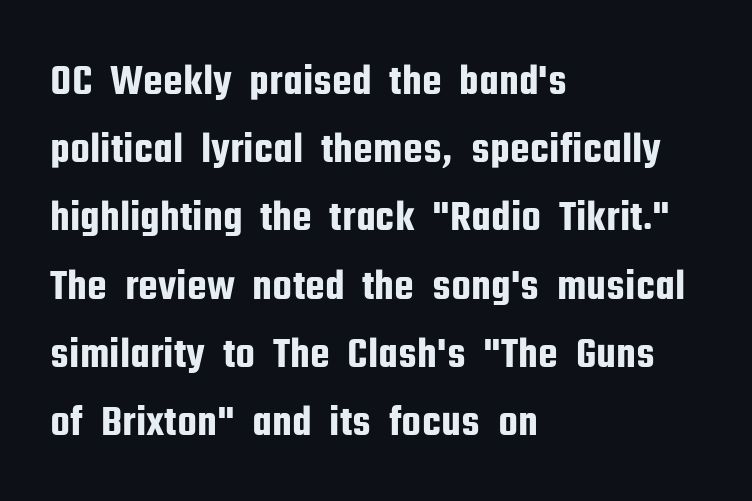
Q: Is the text italic (slanted)? A: No, it is upright.
Q: Is the typeface a serif or a sans-serif typeface? A: Sans-serif.
Q: Is the text underlined? A: No.
Q: How is the paragraph aligned? A: Left-aligned.
Q: Is the spacing between letters normal or unusually wide? A: Normal.
Q: Is the spacing between lines tight, normal or loose? A: Normal.
Q: Width (condensed, normal, or wide)? A: Condensed.
Q: Stroke contrast? A: Low.
Q: x-height? A: Medium.
Q: Monospaced? A: No.
